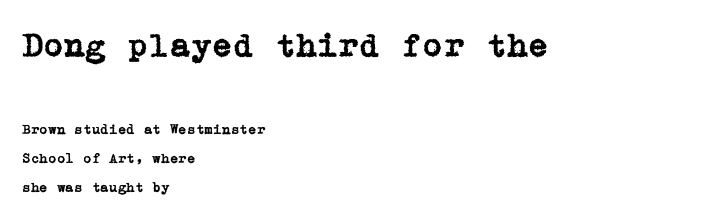
In CSS terms this would be text-align: left. The vertical gap from one line to the next is large. Caption: standard tracking, unaltered. Serifs: yes, visible at the terminals of the letterforms.
